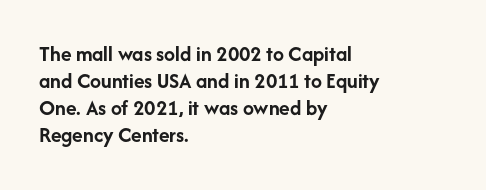
Q: Is the text bold? A: Yes.
Q: Is the text italic (slanted)? A: No, it is upright.
Q: Is the text underlined? A: No.
Q: How is the paragraph aligned? A: Left-aligned.
Q: Is the spacing between letters normal or unusually wide? A: Normal.
